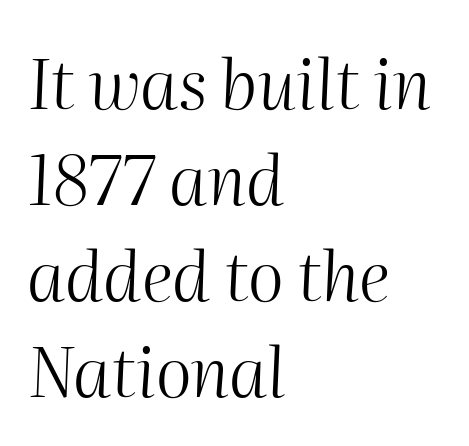
{"italic": "yes", "lean": "right", "slant_degrees": 2, "bold": "no", "weight": "light", "width": "normal", "stroke_contrast": "medium", "x_height": "medium", "monospaced": "no", "underline": "no", "align": "left", "line_spacing": "normal", "line_spacing_ratio": 1.39, "letter_spacing": "normal", "letter_spacing_em": 0.0, "glyph_px": 69}
